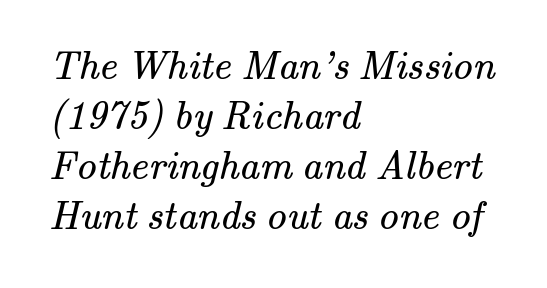
This reads as an unemphasized weight, regular at the heaviest. Each new line begins a customary step beneath the previous one. Short and long lines alike share a common starting point at left. Spacing between characters is what you'd get straight out of the box. This rendering employs a face with finishing strokes, i.e., a serif. Each row of text sits above clean, open space.
